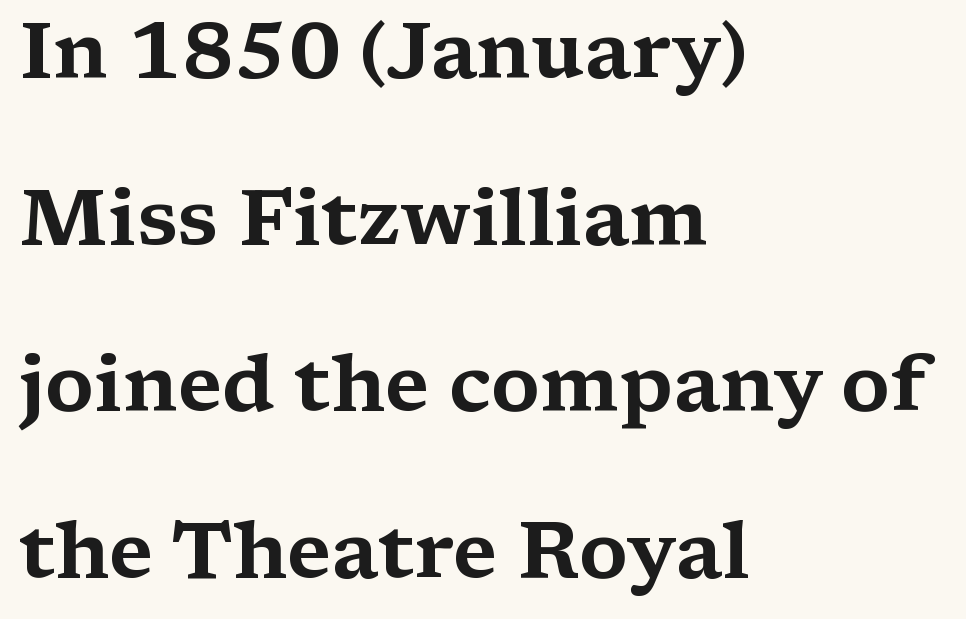
The space between consecutive lines is lavish. In terms of letterform style, serifs are clearly present. The passage shown has conventional tracking throughout. Descenders hang freely into open space.
